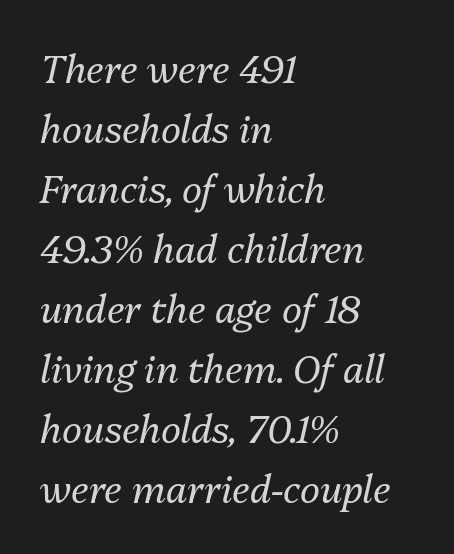
Q: Is the text bold? A: No.
Q: Is the text italic (slanted)? A: Yes, it leans right by about 13 degrees.
Q: Is the text underlined? A: No.
Q: How is the paragraph aligned? A: Left-aligned.
Q: Is the spacing between letters normal or unusually wide? A: Normal.
Q: Is the spacing between lines tight, normal or loose? A: Normal.
Q: Width (condensed, normal, or wide)? A: Normal.
Q: Stroke contrast? A: Medium.
Q: x-height? A: Medium.
Q: Monospaced? A: No.
